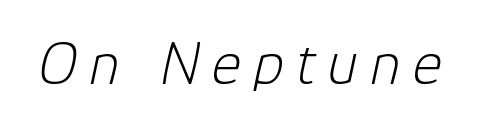
Descenders hang freely into open space. Here the designer chose a conventional face with non-uniform glyph widths. No heavy texture on the line: the type isn't bold. These lines were composed using italics.
